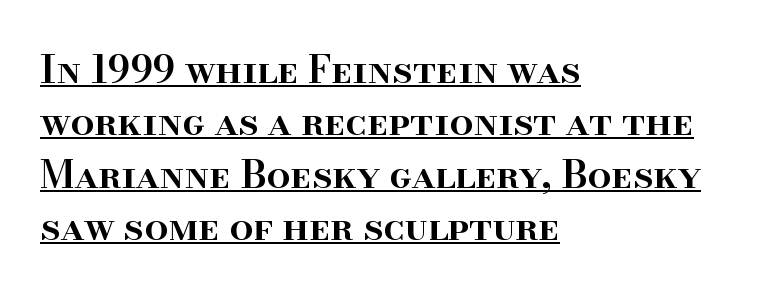
{"serif": "yes", "italic": "no", "bold": "semi", "weight": "semibold", "width": "normal", "stroke_contrast": "high", "x_height": "small", "monospaced": "no", "underline": "yes", "align": "left", "line_spacing": "normal", "line_spacing_ratio": 1.38, "letter_spacing": "normal", "letter_spacing_em": 0.0, "glyph_px": 38}
